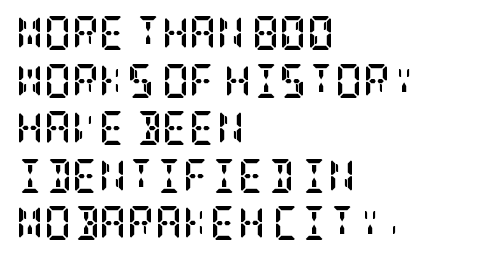
The image shows 34 px semibold, condensed serif type, upright; set left-aligned, normal line spacing (1.4x), normal letter spacing, not underlined; low stroke contrast and a large x-height.
